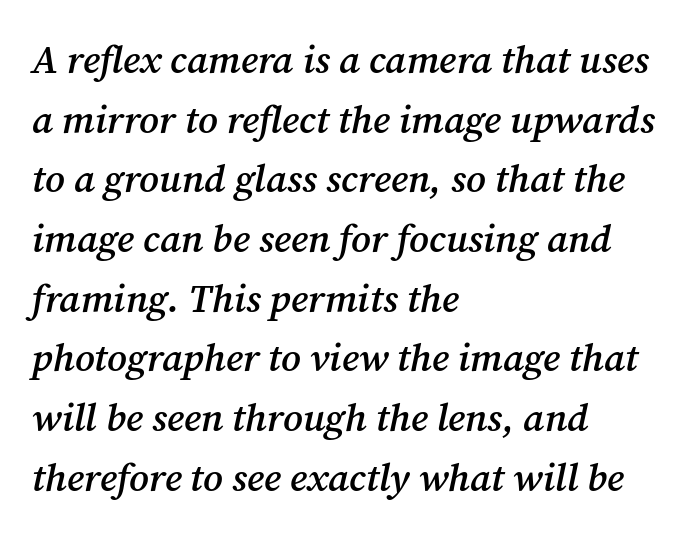
Q: Is the text bold? A: Semi-bold.
Q: Is the text italic (slanted)? A: Yes, it leans right by about 12 degrees.
Q: Is the typeface a serif or a sans-serif typeface? A: Serif.
Q: Is the text underlined? A: No.
Q: How is the paragraph aligned? A: Left-aligned.
Q: Is the spacing between letters normal or unusually wide? A: Normal.
Q: Is the spacing between lines tight, normal or loose? A: Normal.
Q: Width (condensed, normal, or wide)? A: Normal.
Q: Stroke contrast? A: Medium.
Q: x-height? A: Medium.
Q: Monospaced? A: No.
